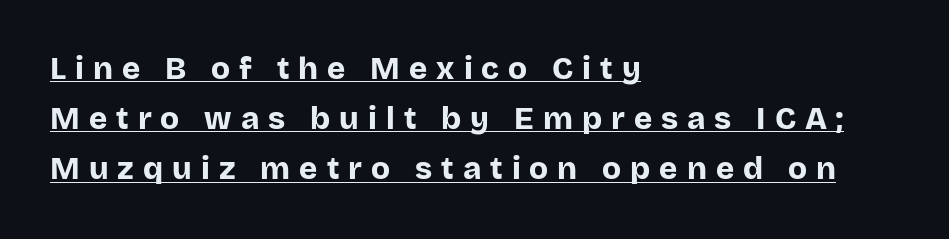
The passage shown is emphatically bold. This is underlined copy, the kind a proofreader might mark for attention. The text block is weighted toward the left margin, trailing off unevenly rightward. The passage shown is typed in a proportional face where columns would drift. Letterform terminals end flat and unadorned throughout the passage. This is roman type, the default non-slanted kind.
